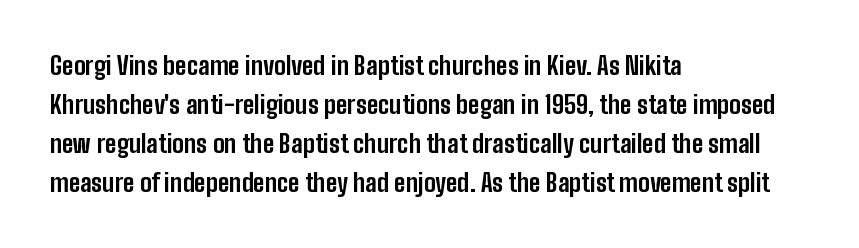
Vertical strokes here are truly vertical. In terms of letterspacing, this is plain default setting. This block has exactly the height ordinary leading produces. Pretty heavy lettering here — definitely bold.
